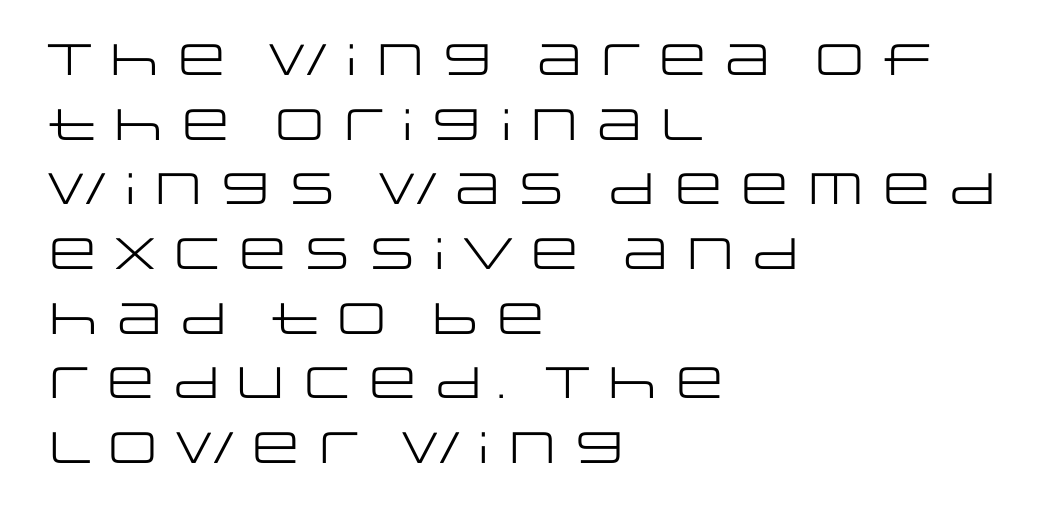
Q: Is the text bold? A: No.
Q: Is the text italic (slanted)? A: No, it is upright.
Q: Is the typeface a serif or a sans-serif typeface? A: Sans-serif.
Q: Is the text underlined? A: No.
Q: How is the paragraph aligned? A: Left-aligned.
Q: Is the spacing between letters normal or unusually wide? A: Normal.
Q: Is the spacing between lines tight, normal or loose? A: Normal.
Q: Width (condensed, normal, or wide)? A: Wide.
Q: Stroke contrast? A: Low.
Q: x-height? A: Large.
Q: Monospaced? A: No.
